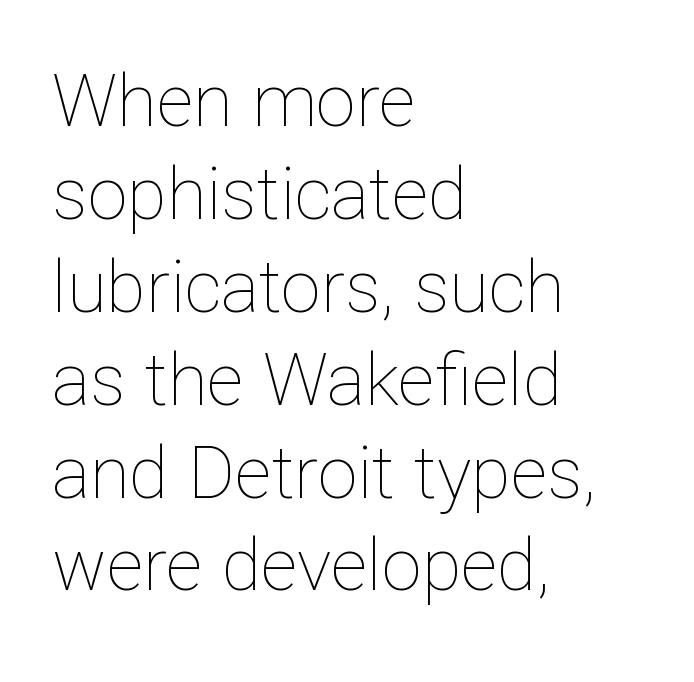
{"italic": "no", "bold": "no", "weight": "thin", "width": "normal", "stroke_contrast": "low", "x_height": "medium", "monospaced": "no", "underline": "no", "align": "left", "line_spacing": "normal", "line_spacing_ratio": 1.29, "letter_spacing": "normal", "letter_spacing_em": 0.0, "glyph_px": 72}
